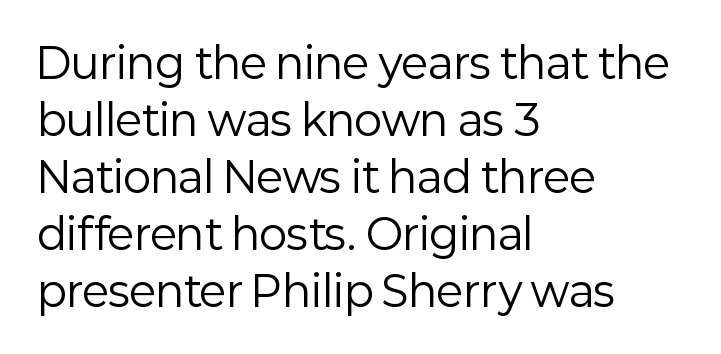
The image shows 42 px regular-weight sans-serif type, upright; set left-aligned, normal line spacing (1.36x), normal letter spacing, not underlined; low stroke contrast and a medium x-height.
